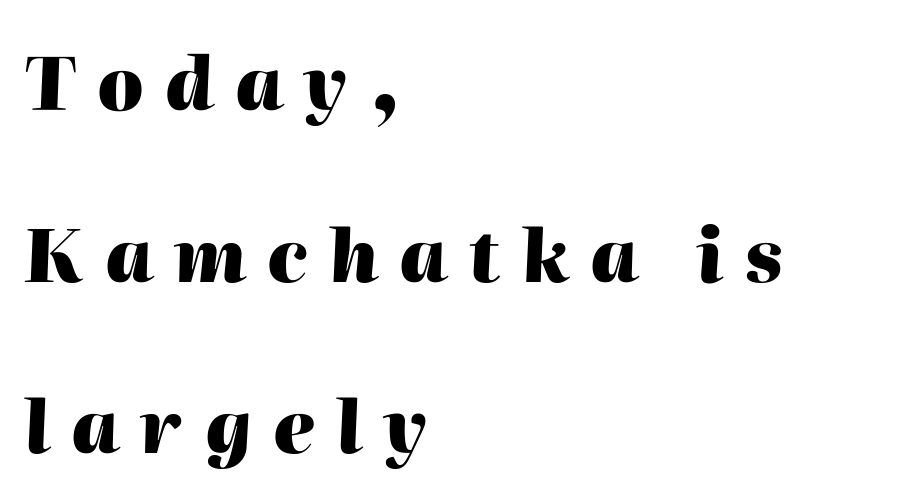
The image shows 73 px heavy type, italic (leaning right); set left-aligned, loose line spacing (2.35x), unusually wide letter spacing (+0.29 em), not underlined; high stroke contrast and a medium x-height.
